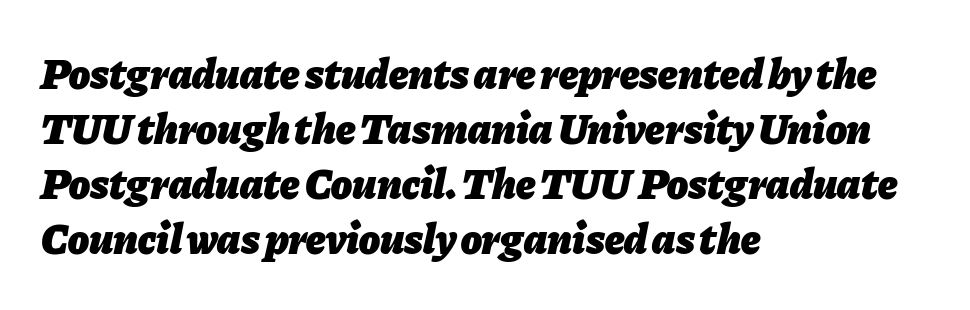
The image shows 43 px heavy type, italic (leaning right); set left-aligned, normal line spacing (1.28x), normal letter spacing, not underlined; low stroke contrast and a medium x-height.
